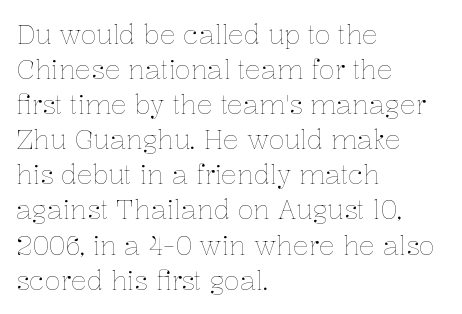
How are the letters spaced? Ordinarily, with no added tracking. Has an underline been added? It has not. Honestly, the row spacing looks completely unremarkable. The font is comparable to plain body text, perhaps lighter. Visually the block forms a straight wall on the left and a jagged coastline on the right.
